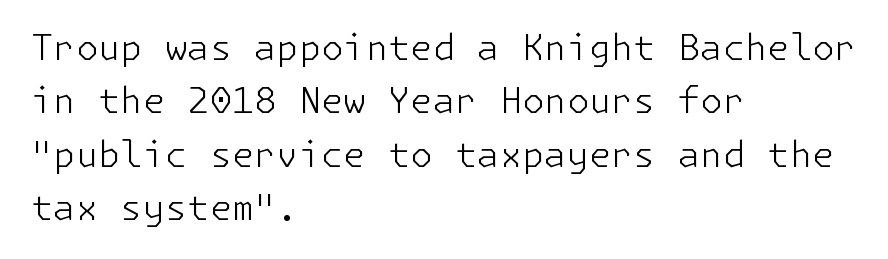
{"serif": "no", "italic": "no", "bold": "no", "weight": "light", "width": "normal", "stroke_contrast": "low", "x_height": "medium", "underline": "no", "align": "left", "line_spacing": "normal", "line_spacing_ratio": 1.48, "letter_spacing": "normal", "letter_spacing_em": 0.0, "glyph_px": 36}
